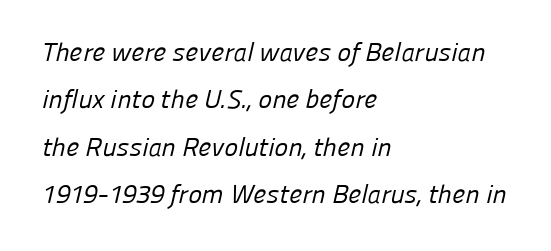
The image shows 26 px text type; set left-aligned, line spacing 1.82x, normal letter spacing, not underlined.
